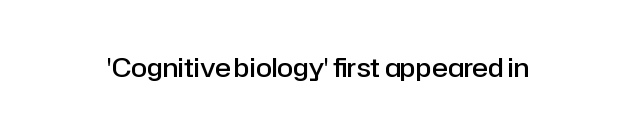
The image shows 26 px text type, upright; set normal letter spacing, not underlined.
